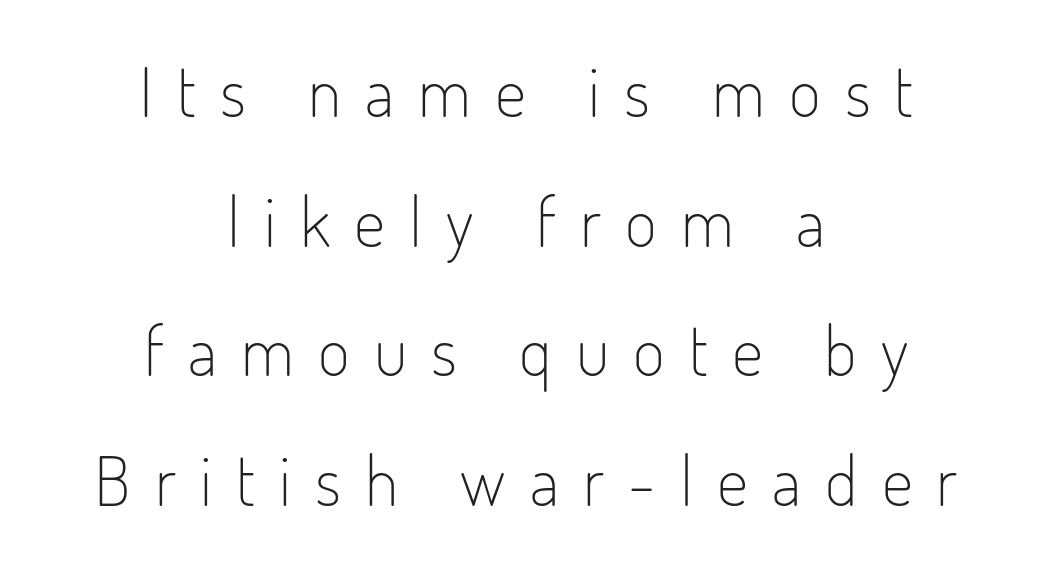
Someone cranked the tracking dial way up on this one. Examine the stroke ends and you'll find no serifs. Lines of text with bare space underneath. Think standard paragraph weight, or any step lighter than that. Is the block centered? Yes — each line is placed symmetrically about the middle.
